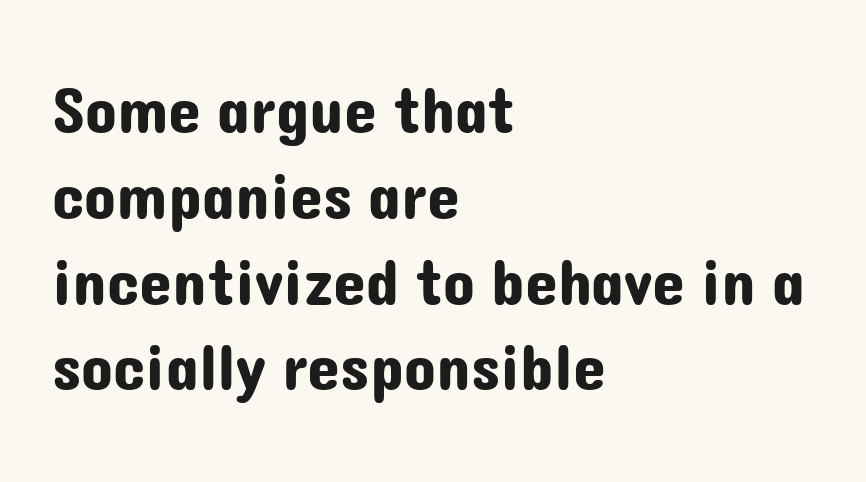
{"serif": "no", "italic": "no", "width": "normal", "stroke_contrast": "low", "x_height": "medium", "monospaced": "no", "underline": "no", "align": "left", "line_spacing": "normal", "line_spacing_ratio": 1.3, "letter_spacing": "normal", "letter_spacing_em": 0.0, "glyph_px": 66}
